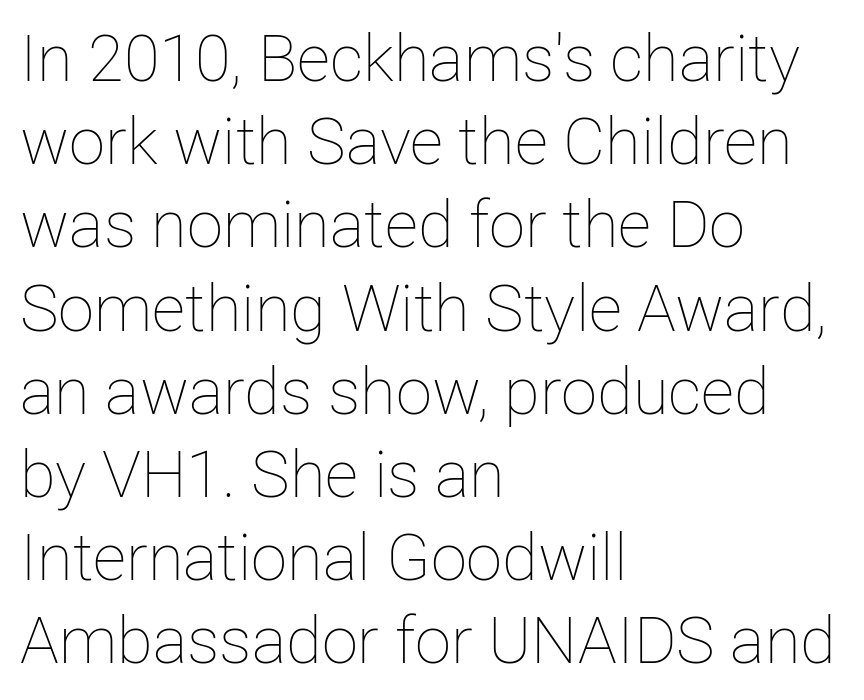
Q: Is the text bold? A: No.
Q: Is the text italic (slanted)? A: No, it is upright.
Q: Is the text underlined? A: No.
Q: How is the paragraph aligned? A: Left-aligned.
Q: Is the spacing between letters normal or unusually wide? A: Normal.
Q: Is the spacing between lines tight, normal or loose? A: Normal.
Q: Width (condensed, normal, or wide)? A: Normal.
Q: Stroke contrast? A: Low.
Q: x-height? A: Medium.
Q: Monospaced? A: No.
